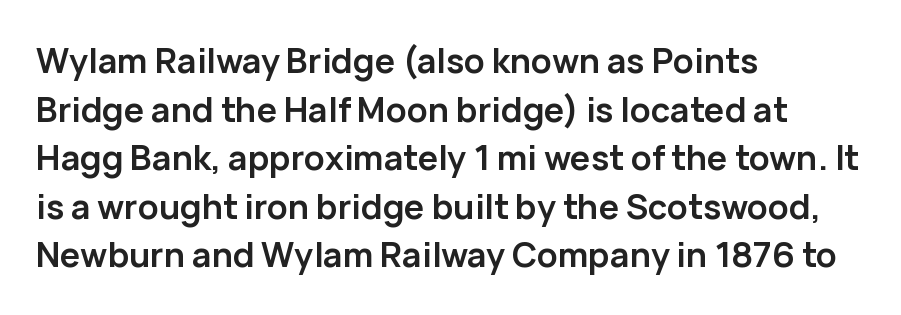
Q: Is the text bold? A: Yes.
Q: Is the text italic (slanted)? A: No, it is upright.
Q: Is the typeface a serif or a sans-serif typeface? A: Sans-serif.
Q: Is the text underlined? A: No.
Q: How is the paragraph aligned? A: Left-aligned.
Q: Is the spacing between letters normal or unusually wide? A: Normal.
Q: Is the spacing between lines tight, normal or loose? A: Normal.
Q: Width (condensed, normal, or wide)? A: Normal.
Q: Stroke contrast? A: Low.
Q: x-height? A: Medium.
Q: Monospaced? A: No.
